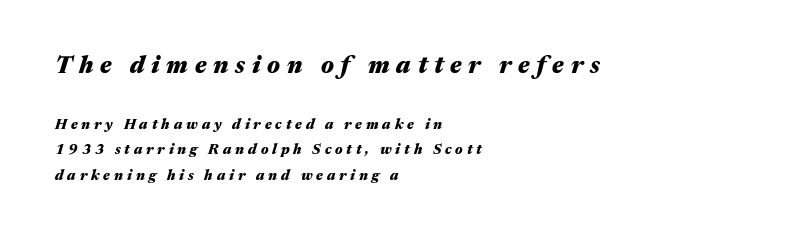
The image shows 24 px bold type, italic (leaning right); set left-aligned, line spacing 1.82x, unusually wide letter spacing (+0.28 em), not underlined; the first (top) block is 1.71x larger.
